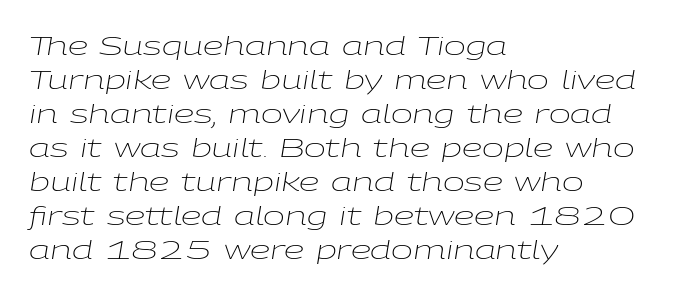
Designer's note — italics engaged. The letters look calm and open, with moderate or lighter stems. Where is the straight margin? On the left. The type is set solid horizontally, with unmodified tracking.
